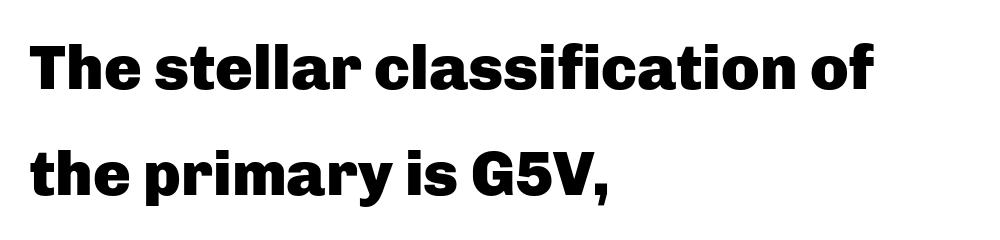
{"serif": "no", "italic": "no", "bold": "yes", "weight": "heavy", "width": "normal", "stroke_contrast": "low", "x_height": "medium", "monospaced": "no", "underline": "no", "align": "left", "line_spacing": "normal", "line_spacing_ratio": 1.68, "letter_spacing": "normal", "letter_spacing_em": 0.0, "glyph_px": 63}
